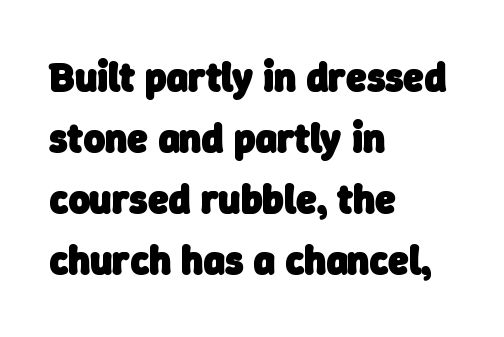
The image shows 41 px heavy sans-serif type; set left-aligned, normal line spacing (1.49x), normal letter spacing, not underlined; low stroke contrast and a medium x-height.
